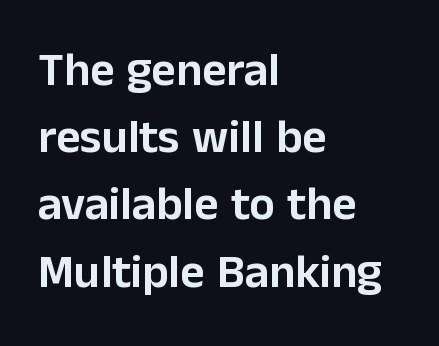
{"serif": "no", "italic": "no", "width": "normal", "stroke_contrast": "low", "x_height": "medium", "monospaced": "no", "underline": "no", "align": "left", "line_spacing": "normal", "line_spacing_ratio": 1.43, "letter_spacing": "normal", "letter_spacing_em": 0.0, "glyph_px": 47}
